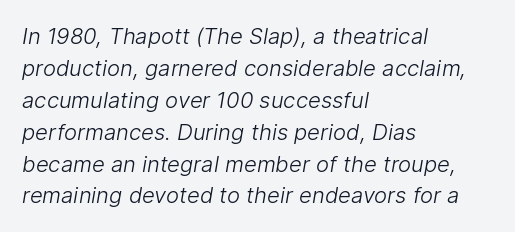
All the whitespace from short lines collects on the right. The specimen omits any rule beneath the text block's lines. No extra tracking has been applied to these lines. The weight would be labelled regular, book, light, or lighter still.
